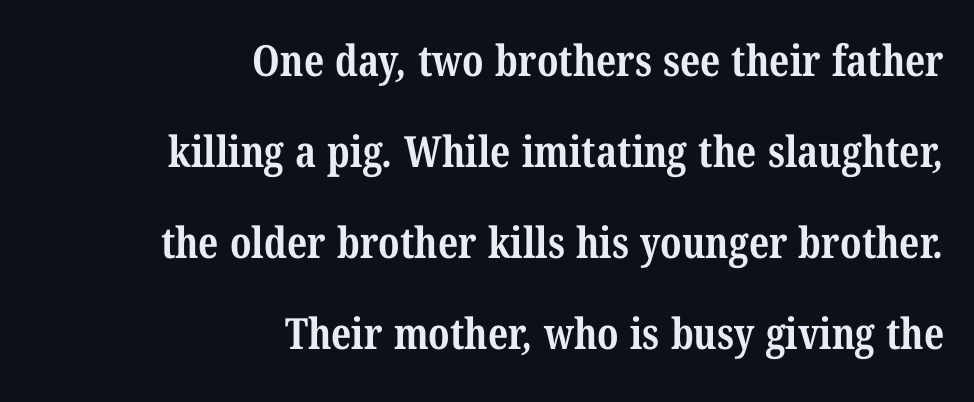
Q: Is the text bold? A: Yes.
Q: Is the typeface a serif or a sans-serif typeface? A: Serif.
Q: Is the text underlined? A: No.
Q: How is the paragraph aligned? A: Right-aligned.
Q: Is the spacing between letters normal or unusually wide? A: Normal.
Q: Is the spacing between lines tight, normal or loose? A: Loose.
Q: Width (condensed, normal, or wide)? A: Condensed.
Q: Stroke contrast? A: Medium.
Q: x-height? A: Medium.
Q: Monospaced? A: No.
